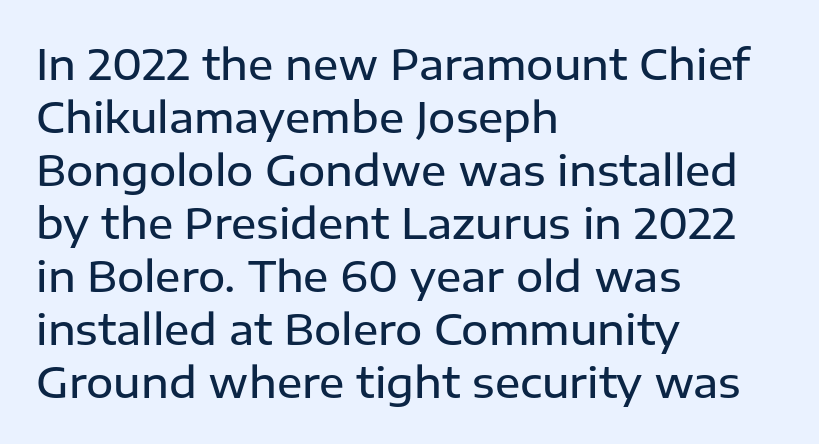
Caption: semibold face, moderately heavy strokes. Leading matches the norm, producing a regular column. Do the letters lean? They stand straight. The passage shown is typeset with a sans-serif family.
